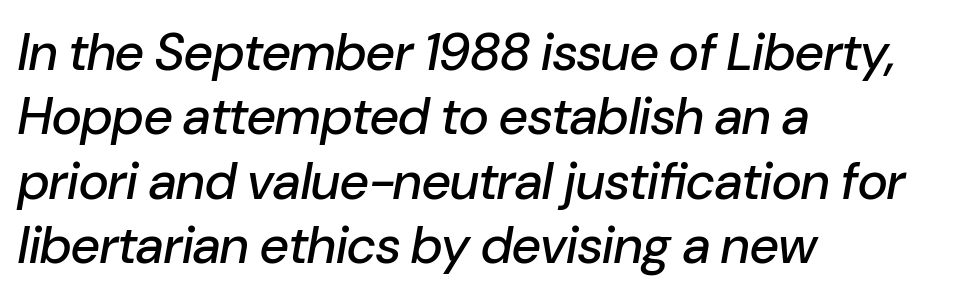
Q: Is the text italic (slanted)? A: Yes, it leans right by about 10 degrees.
Q: Is the text underlined? A: No.
Q: How is the paragraph aligned? A: Left-aligned.
Q: Is the spacing between letters normal or unusually wide? A: Normal.
Q: Width (condensed, normal, or wide)? A: Normal.
Q: Stroke contrast? A: Low.
Q: x-height? A: Medium.
Q: Monospaced? A: No.
